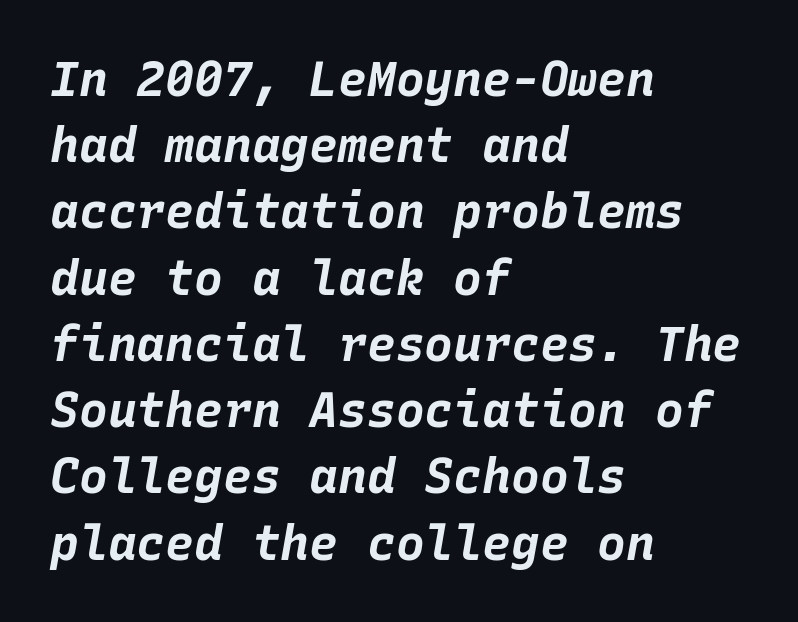
Q: Is the text bold? A: Yes.
Q: Is the text italic (slanted)? A: Yes, it leans right by about 10 degrees.
Q: Is the text underlined? A: No.
Q: How is the paragraph aligned? A: Left-aligned.
Q: Is the spacing between letters normal or unusually wide? A: Normal.
Q: Is the spacing between lines tight, normal or loose? A: Normal.
Q: Width (condensed, normal, or wide)? A: Normal.
Q: Stroke contrast? A: Low.
Q: x-height? A: Large.
Q: Monospaced? A: Yes.
